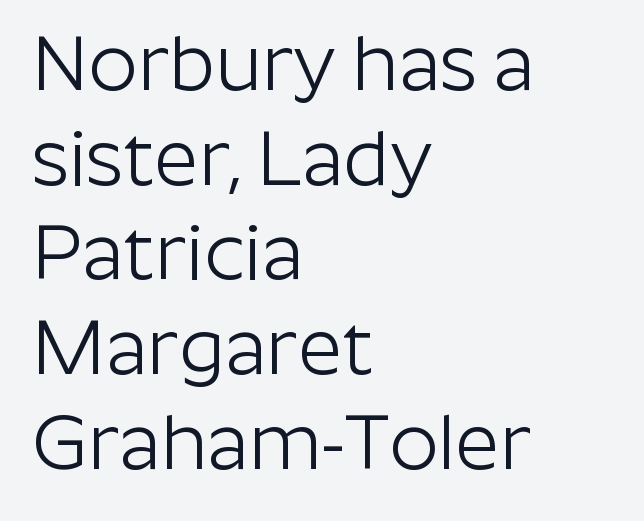
The image shows 77 px light sans-serif type, upright; set left-aligned, line spacing 1.23x, normal letter spacing, not underlined; low stroke contrast and a medium x-height.
